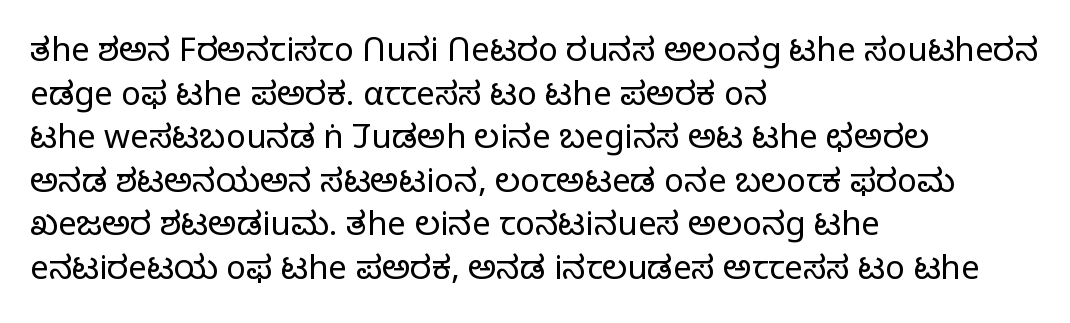
The image shows 33 px light sans-serif type, upright; set left-aligned, normal line spacing (1.32x), normal letter spacing, not underlined; low stroke contrast and a medium x-height.
